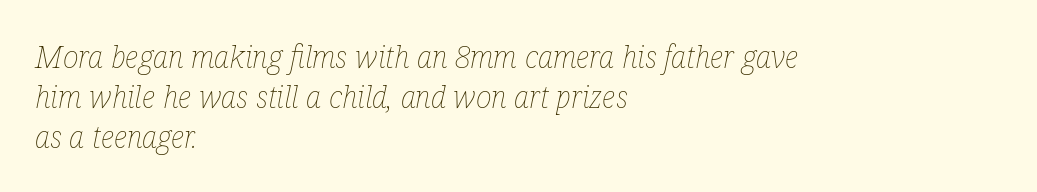
The image shows 30 px thin, condensed type, italic (leaning right); set left-aligned, normal line spacing (1.33x), normal letter spacing, not underlined; low stroke contrast and a medium x-height.
